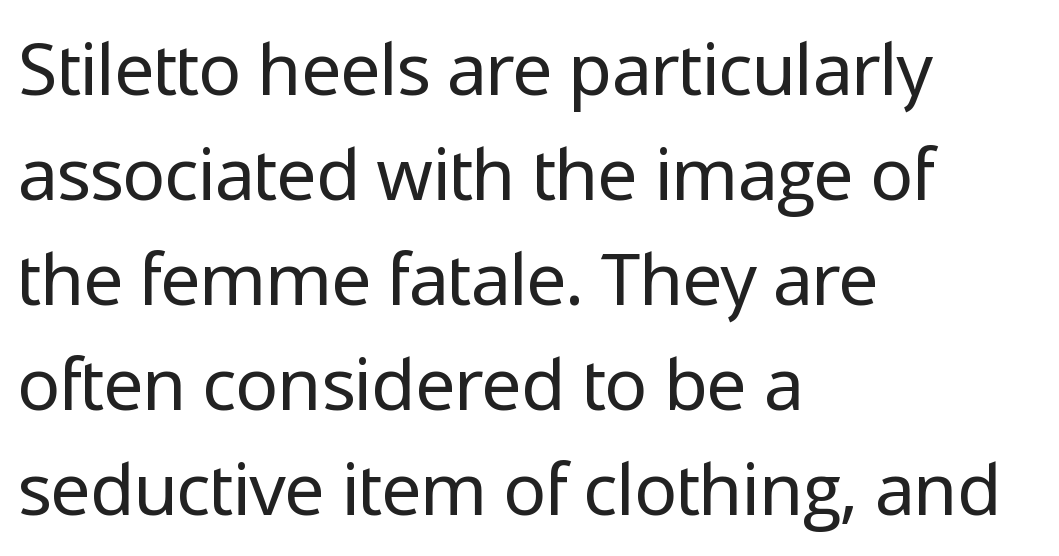
Q: Is the text bold? A: No.
Q: Is the text italic (slanted)? A: No, it is upright.
Q: Is the typeface a serif or a sans-serif typeface? A: Sans-serif.
Q: Is the text underlined? A: No.
Q: How is the paragraph aligned? A: Left-aligned.
Q: Is the spacing between letters normal or unusually wide? A: Normal.
Q: Is the spacing between lines tight, normal or loose? A: Normal.
Q: Width (condensed, normal, or wide)? A: Normal.
Q: Stroke contrast? A: Low.
Q: x-height? A: Medium.
Q: Monospaced? A: No.
